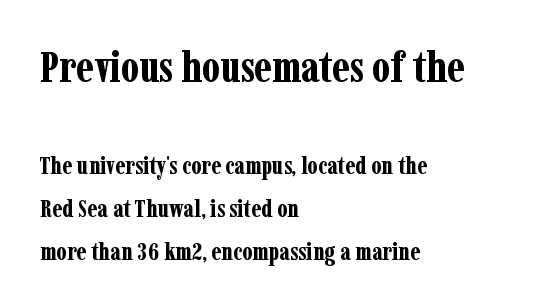
The image shows 44 px bold, condensed serif type, upright; set left-aligned, line spacing 1.71x, normal letter spacing, not underlined; the first (top) block is 1.76x larger; low stroke contrast and a medium x-height.
